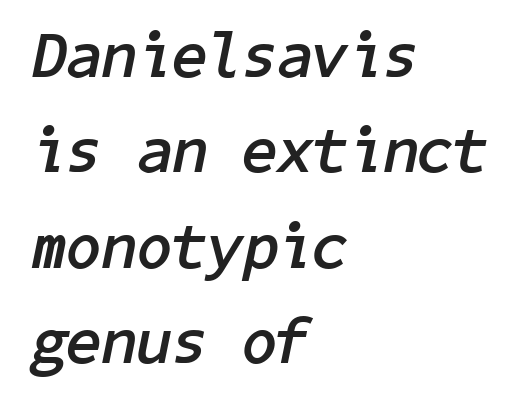
Default kerning and tracking; the words read as compact shapes. The passage shown is emphatically bold. The leading is moderate, giving the passage an even texture. Just letters on the line, the space beneath them empty. Caption: multi-line text, flush left, ragged right.
